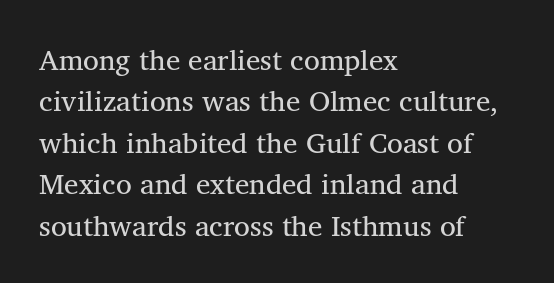
{"serif": "yes", "italic": "no", "bold": "no", "weight": "regular", "width": "normal", "stroke_contrast": "medium", "x_height": "medium", "monospaced": "no", "underline": "no", "align": "left", "line_spacing": "normal", "line_spacing_ratio": 1.43, "letter_spacing": "normal", "letter_spacing_em": 0.0, "glyph_px": 29}
